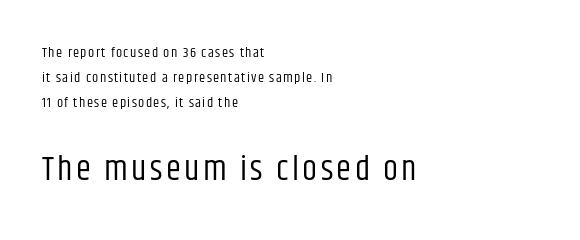
The image shows 34 px regular-weight, condensed sans-serif type, upright; set left-aligned, line spacing 1.79x, not underlined; the second (bottom) block is 2.43x larger; low stroke contrast and a large x-height.
